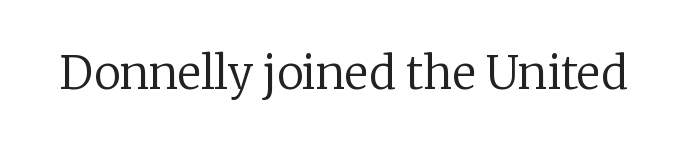
Q: Is the text bold? A: No.
Q: Is the text italic (slanted)? A: No, it is upright.
Q: Is the typeface a serif or a sans-serif typeface? A: Serif.
Q: Is the text underlined? A: No.
Q: Is the spacing between letters normal or unusually wide? A: Normal.
Q: Width (condensed, normal, or wide)? A: Normal.
Q: Stroke contrast? A: Low.
Q: x-height? A: Medium.
Q: Monospaced? A: No.
